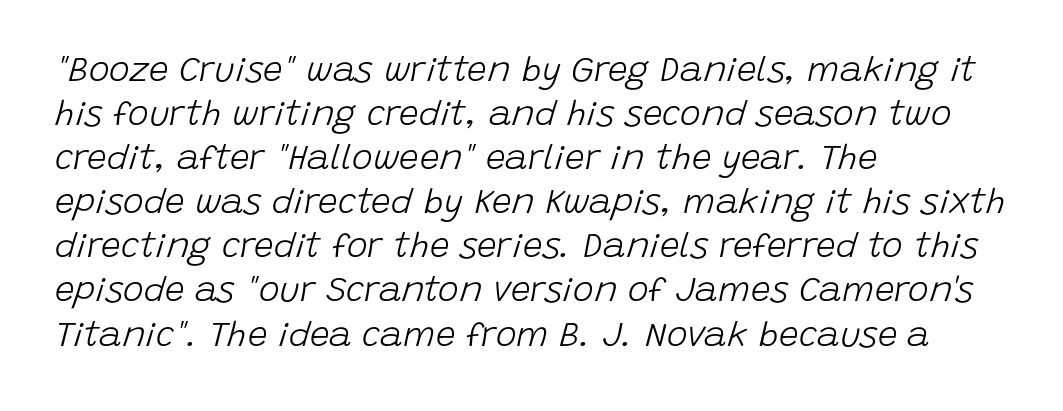
Underline: absent. You could not count columns in this text — the font is proportionally spaced. The font's italic variant was chosen for this text. Evenly set lines give the paragraph a standard silhouette. Unbolded letterforms with no extra heft.
